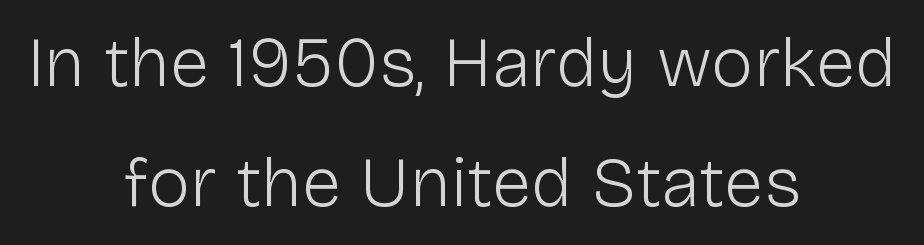
The image shows 71 px light sans-serif type, upright; set centered, normal line spacing (1.69x), normal letter spacing, not underlined; low stroke contrast and a medium x-height.
